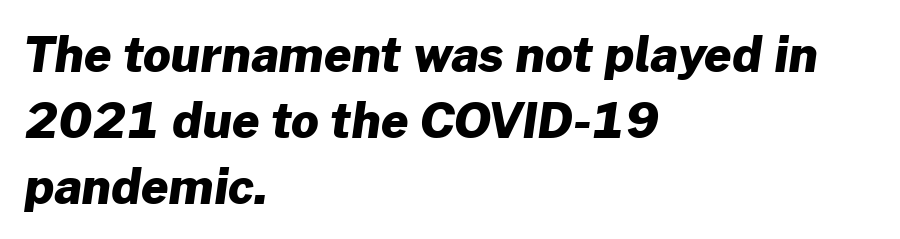
Set as a true bold cut, around the 700 mark. Spacing between characters is what you'd get straight out of the box. Is the block centered? No — it sits flush against the left margin. Reading down the column, the eye jumps a familiar distance to each next line. This rendering features lettering with no underline.
